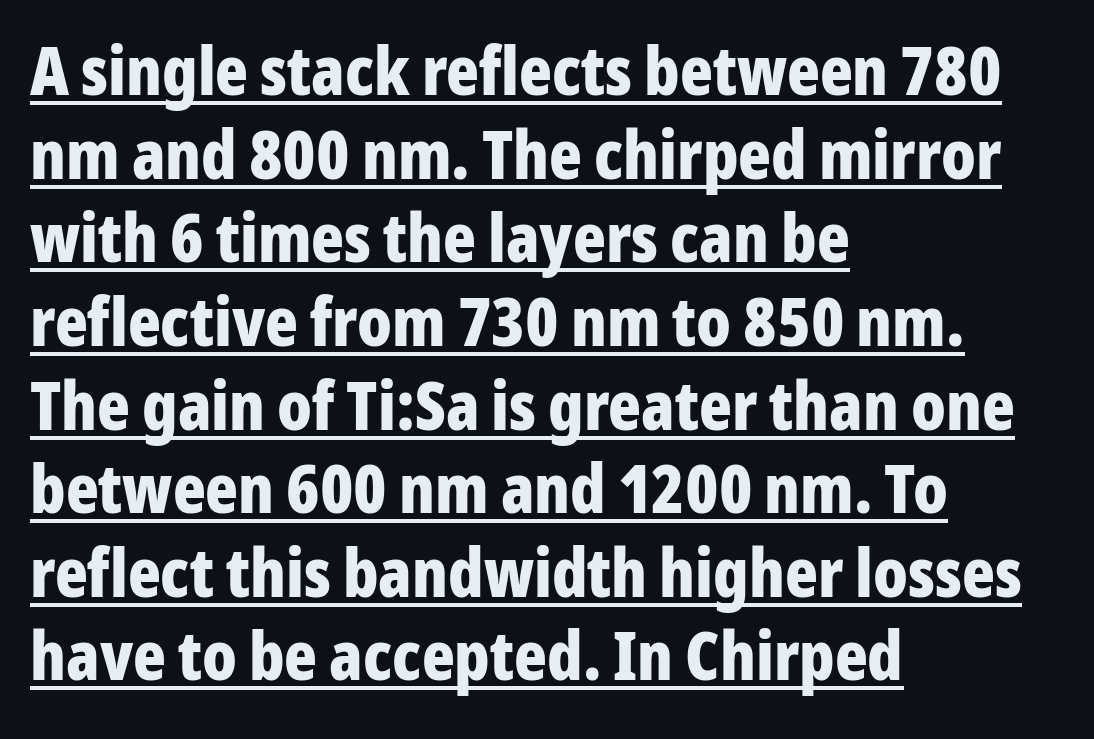
Regarding serifs, this sample does without them. The letters advance in unequal steps, a hallmark of proportional type. Heavy-handed strokes throughout: this text is bold. Notice how the passage keeps a crisp vertical edge on the left only. Observe the ordinary spacing: letters are neighbours, not strangers. Underline: present.
